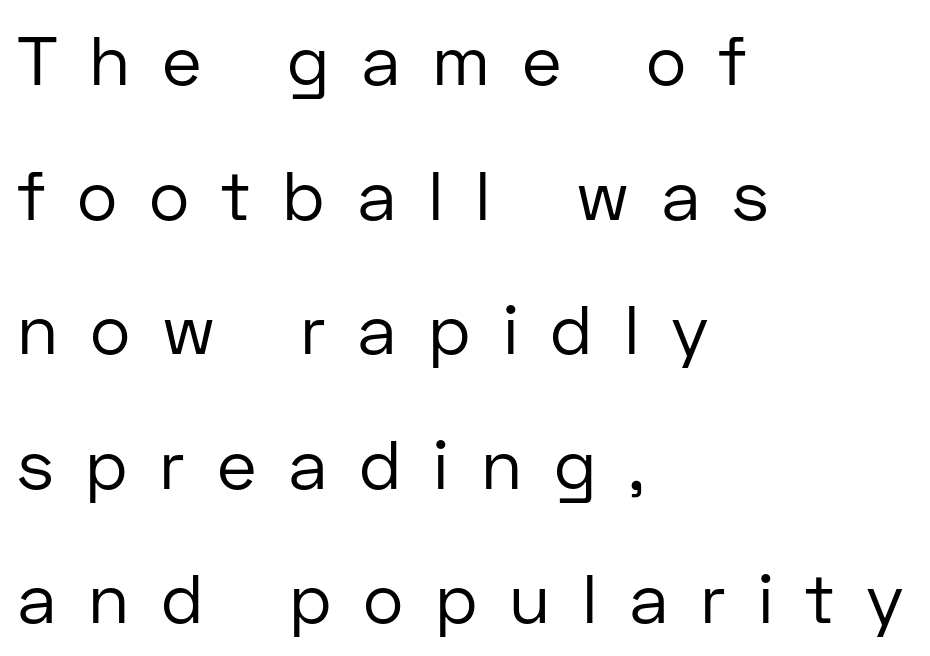
The image shows 69 px regular-weight sans-serif type, upright; set left-aligned, loose line spacing (1.95x), unusually wide letter spacing (+0.46 em), not underlined; low stroke contrast and a medium x-height.
